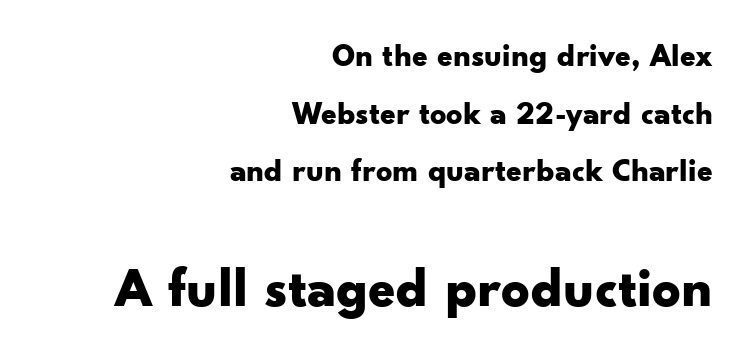
Nope, no serifs anywhere on these letters. The rendering uses a bold face; every stroke is thick and dark. The rendering uses natural spacing where letterforms have individual widths. Italic? Not at all — the glyphs are vertical.
